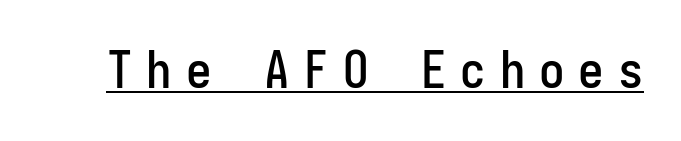
Vertical strokes here are truly vertical. The face used here is monospaced, like something from a code editor. Each letter's strokes conclude bluntly, with no projecting serifs. Here the glyphs are tracked loosely, breaking word shapes into spaced letters. Decoration check: the copy is underlined.
